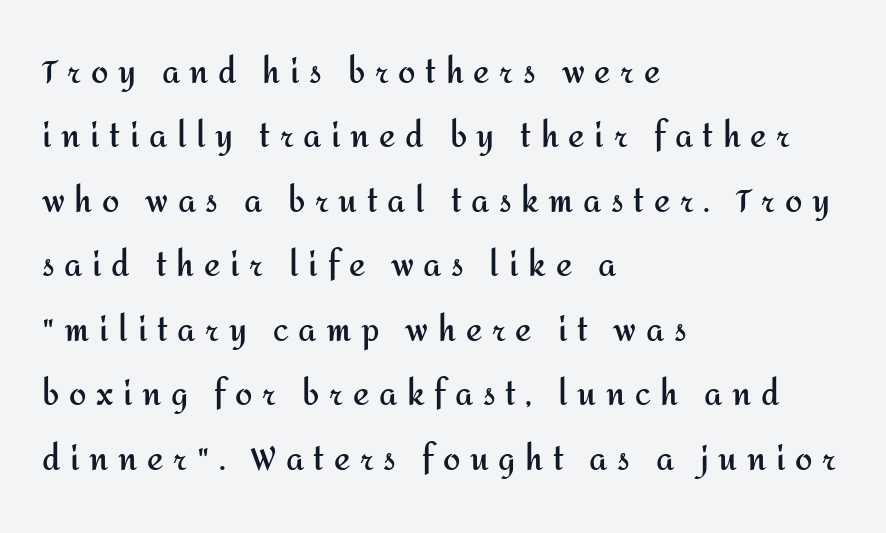
Short note: letters widely spaced. The lines in this sample share a left origin and differ only in where they stop. How would I describe the line gaps? Wide and relaxed. Thick stems and heavy bowls — unmistakably bold. Any mark beneath the type? The region is blank. The axis of the letterforms is exactly vertical.
